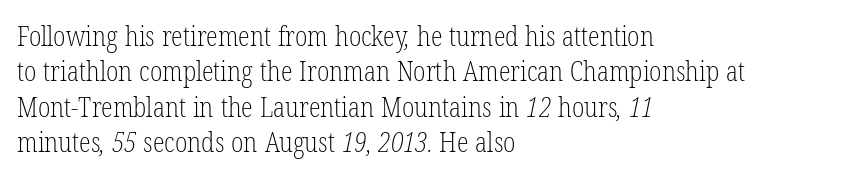
Q: Is the text bold? A: No.
Q: Is the text underlined? A: No.
Q: How is the paragraph aligned? A: Left-aligned.
Q: Is the spacing between letters normal or unusually wide? A: Normal.
Q: Is the spacing between lines tight, normal or loose? A: Normal.
